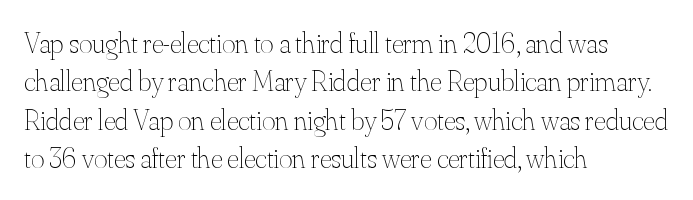
{"italic": "no", "bold": "no", "weight": "thin", "width": "normal", "stroke_contrast": "medium", "x_height": "small", "monospaced": "no", "underline": "no", "align": "left", "line_spacing": "normal", "line_spacing_ratio": 1.32, "letter_spacing": "normal", "letter_spacing_em": 0.0, "glyph_px": 29}
